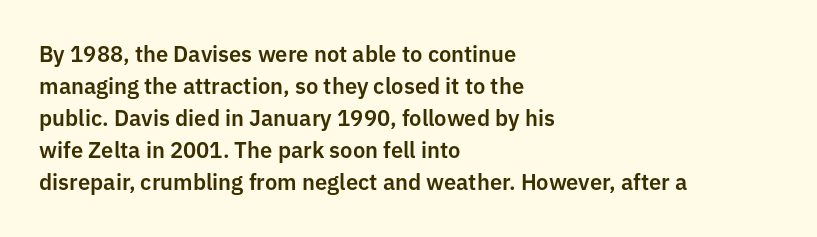
The image shows 22 px text type, upright; set left-aligned, normal line spacing (1.46x), normal letter spacing, not underlined.
